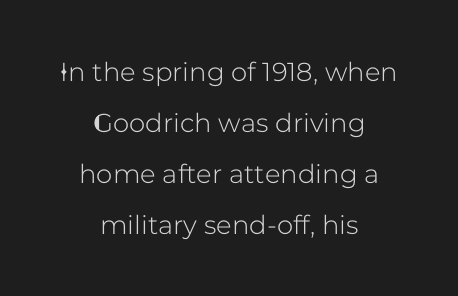
The image shows 26 px text type, upright; set centered, loose line spacing (1.96x), normal letter spacing, not underlined.
